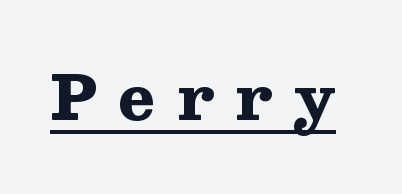
Q: Is the text bold? A: Yes.
Q: Is the text italic (slanted)? A: No, it is upright.
Q: Is the typeface a serif or a sans-serif typeface? A: Serif.
Q: Is the text underlined? A: Yes.
Q: Is the spacing between letters normal or unusually wide? A: Unusually wide.
Q: Width (condensed, normal, or wide)? A: Wide.
Q: Stroke contrast? A: Medium.
Q: x-height? A: Medium.
Q: Monospaced? A: No.
